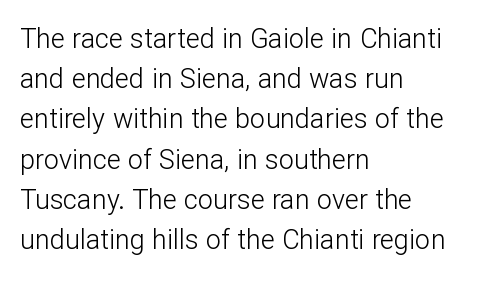
{"italic": "no", "bold": "no", "underline": "no", "align": "left", "line_spacing": "normal", "line_spacing_ratio": 1.49, "letter_spacing": "normal", "letter_spacing_em": 0.0, "glyph_px": 27}
